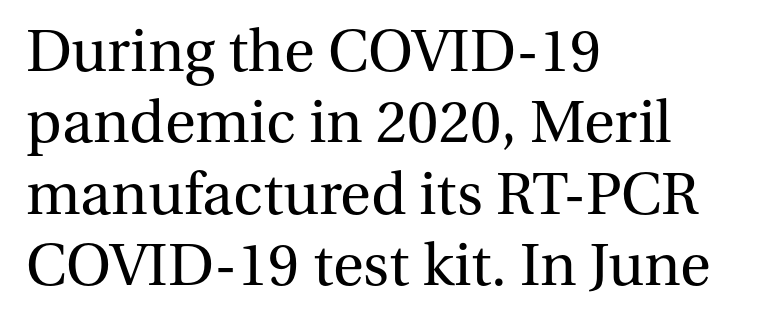
{"serif": "yes", "italic": "no", "bold": "no", "weight": "regular", "width": "normal", "stroke_contrast": "medium", "x_height": "medium", "monospaced": "no", "underline": "no", "align": "left", "line_spacing_ratio": 1.21, "letter_spacing": "normal", "letter_spacing_em": 0.0, "glyph_px": 59}
